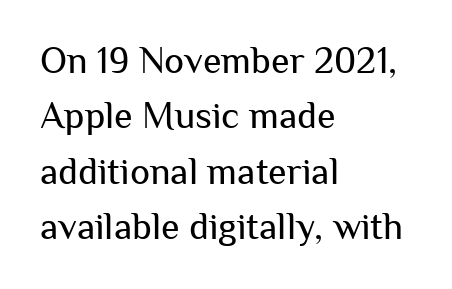
Q: Is the text bold? A: No.
Q: Is the text italic (slanted)? A: No, it is upright.
Q: Is the typeface a serif or a sans-serif typeface? A: Sans-serif.
Q: Is the text underlined? A: No.
Q: How is the paragraph aligned? A: Left-aligned.
Q: Is the spacing between letters normal or unusually wide? A: Normal.
Q: Is the spacing between lines tight, normal or loose? A: Normal.
Q: Width (condensed, normal, or wide)? A: Normal.
Q: Stroke contrast? A: Medium.
Q: x-height? A: Medium.
Q: Monospaced? A: No.
